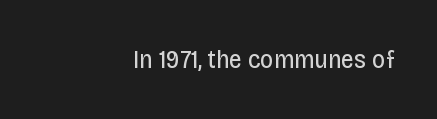
Q: Is the text bold? A: No.
Q: Is the text italic (slanted)? A: No, it is upright.
Q: Is the text underlined? A: No.
Q: How is the paragraph aligned? A: Right-aligned.
Q: Is the spacing between letters normal or unusually wide? A: Normal.
